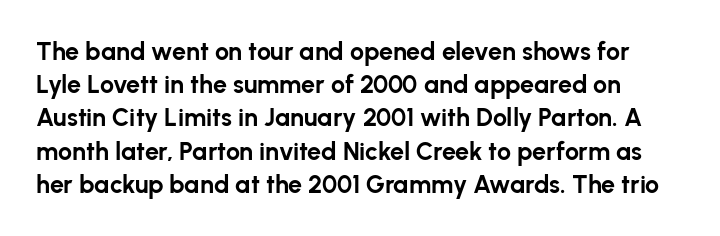
The image shows 25 px bold type, upright; set normal line spacing (1.33x), normal letter spacing, not underlined.
